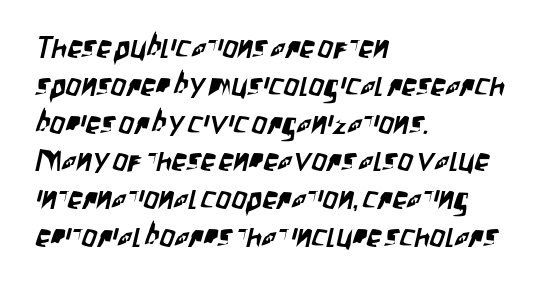
The image shows 30 px condensed sans-serif type; set left-aligned, normal line spacing (1.26x), normal letter spacing, not underlined; low stroke contrast and a large x-height.
